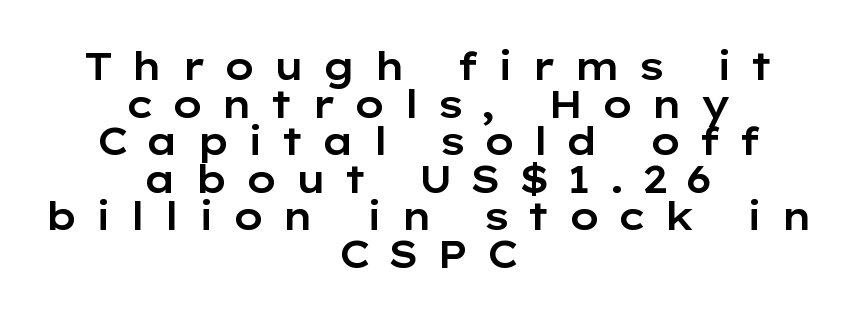
The text block is weighted toward neither margin, spreading evenly from the middle. Examine the stroke ends and you'll find no serifs. The letters are spread apart with noticeably loose tracking. Note the varied advance widths — an 'i' is clearly narrower than an 'm'. Closely set lines give the paragraph a compact silhouette.
